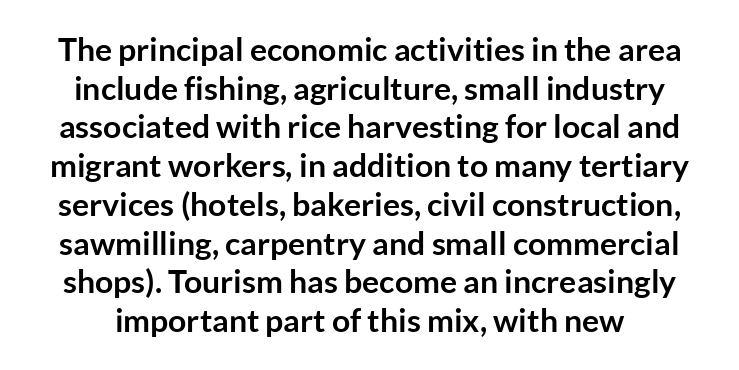
Glance below the letters and you will spot only blank space. These words are printed bold, with thick strokes throughout. Look at the bottom of the vertical strokes: they stop flat, with no serifs. You could not count columns in this text — the font is proportionally spaced.
